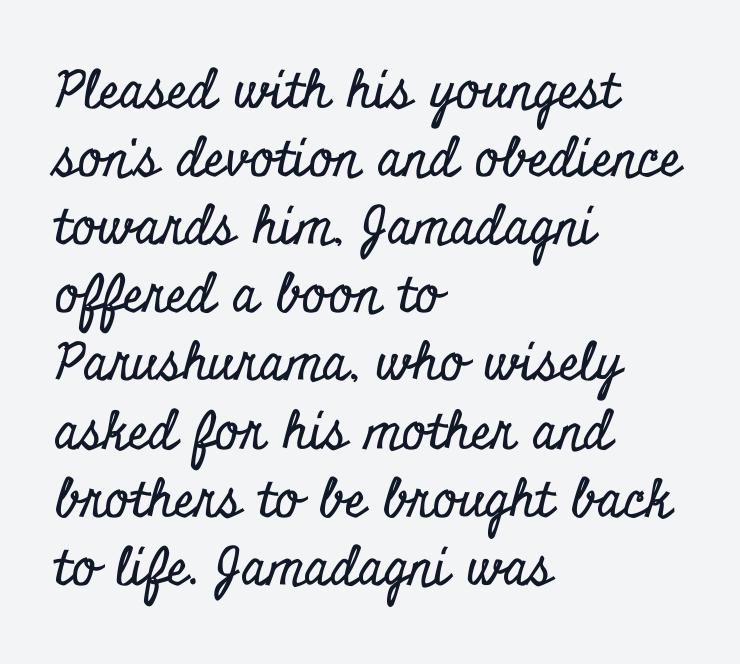
{"serif": "yes", "width": "condensed", "stroke_contrast": "low", "x_height": "small", "monospaced": "no", "underline": "no", "align": "left", "line_spacing": "normal", "line_spacing_ratio": 1.31, "letter_spacing": "normal", "letter_spacing_em": 0.0, "glyph_px": 52}
